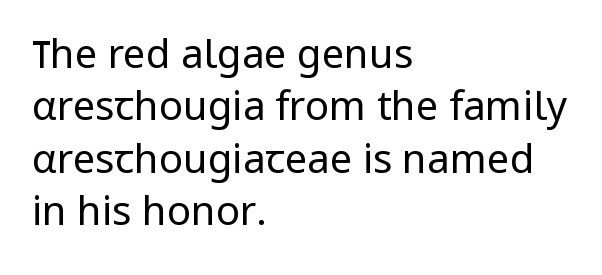
{"serif": "no", "italic": "no", "bold": "no", "weight": "regular", "width": "normal", "stroke_contrast": "low", "x_height": "medium", "monospaced": "no", "underline": "no", "align": "left", "line_spacing": "normal", "line_spacing_ratio": 1.31, "letter_spacing": "normal", "letter_spacing_em": 0.0, "glyph_px": 40}
